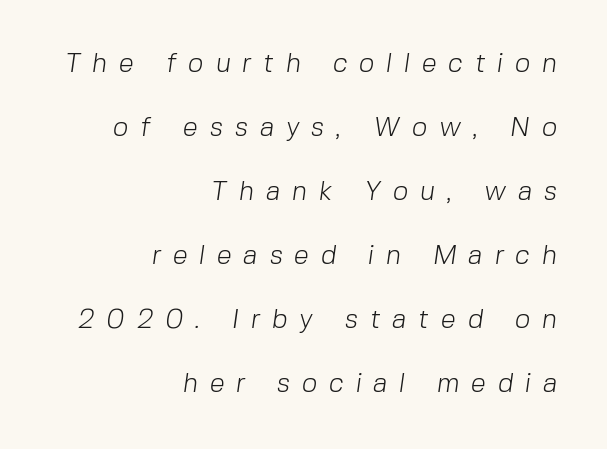
Q: Is the text bold? A: No.
Q: Is the text underlined? A: No.
Q: How is the paragraph aligned? A: Right-aligned.
Q: Is the spacing between letters normal or unusually wide? A: Unusually wide.
Q: Is the spacing between lines tight, normal or loose? A: Loose.
